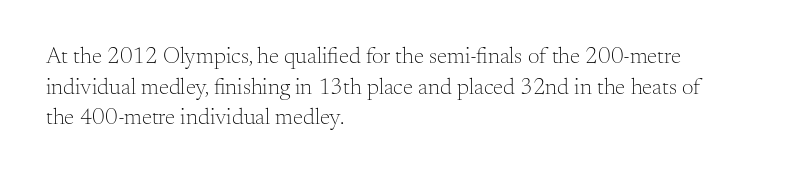
{"italic": "no", "bold": "no", "underline": "no", "align": "left", "line_spacing": "normal", "line_spacing_ratio": 1.33, "letter_spacing": "normal", "letter_spacing_em": 0.0, "glyph_px": 23}
